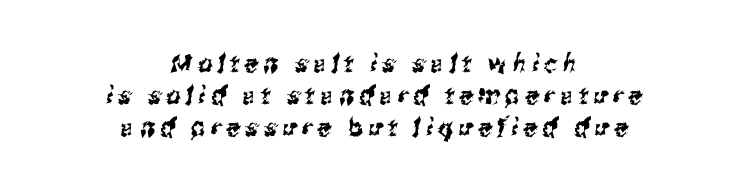
Q: Is the text underlined? A: No.
Q: How is the paragraph aligned? A: Centered.
Q: Is the spacing between letters normal or unusually wide? A: Unusually wide.
Q: Is the spacing between lines tight, normal or loose? A: Normal.
